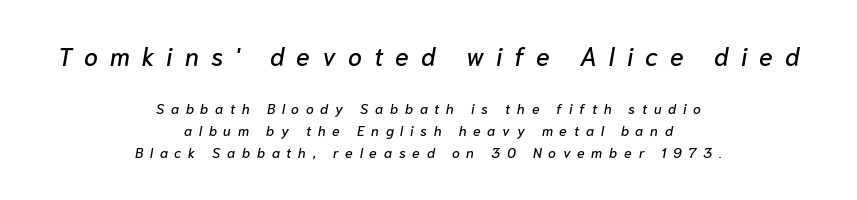
{"italic": "yes", "lean": "right", "slant_degrees": 10, "underline": "no", "align": "center", "line_spacing": "normal", "line_spacing_ratio": 1.59, "letter_spacing": "wide", "letter_spacing_em": 0.48, "larger_block": "first", "size_ratio": 1.79, "glyph_px": 25}
